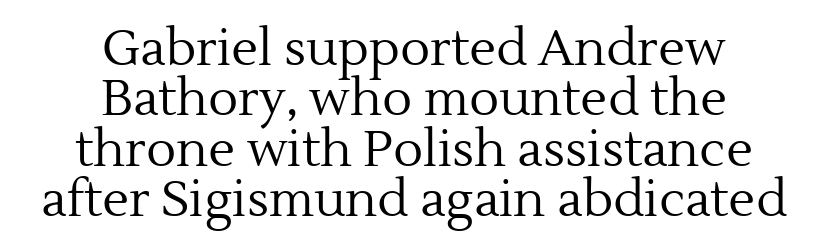
The line texture is even and compact thanks to regular tracking. Classification — serif. The space directly below the letters is spotless. Does the lettering tilt? It doesn't — this is upright. Is this a fixed-width face? No — the glyphs have proportional, varying widths.
